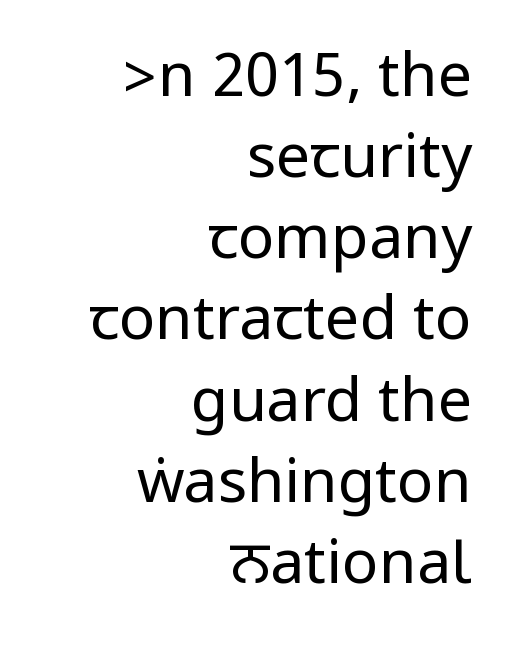
Q: Is the text bold? A: No.
Q: Is the text italic (slanted)? A: No, it is upright.
Q: Is the typeface a serif or a sans-serif typeface? A: Sans-serif.
Q: Is the text underlined? A: No.
Q: How is the paragraph aligned? A: Right-aligned.
Q: Is the spacing between letters normal or unusually wide? A: Normal.
Q: Is the spacing between lines tight, normal or loose? A: Normal.
Q: Width (condensed, normal, or wide)? A: Condensed.
Q: Stroke contrast? A: Low.
